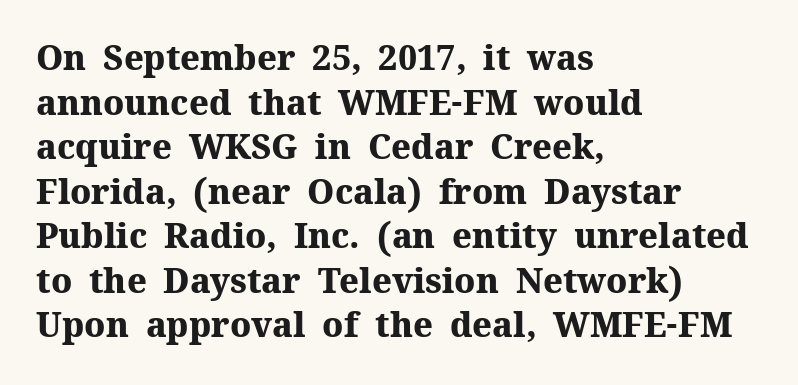
Caption: standard tracking, unaltered. Letters rest on an invisible, unmarked baseline. Italic? Not at all — the glyphs are vertical. The face used here is seriffed, in the tradition of book romans.
